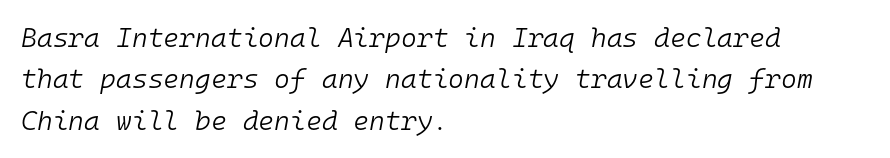
{"italic": "yes", "lean": "right", "slant_degrees": 10, "bold": "no", "underline": "no", "align": "left", "line_spacing": "normal", "line_spacing_ratio": 1.53, "letter_spacing": "normal", "letter_spacing_em": 0.0, "glyph_px": 27}
